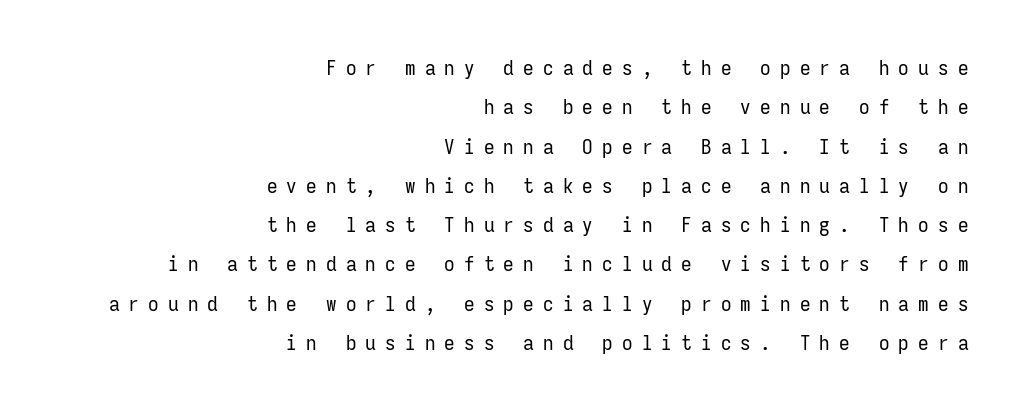
The image shows 21 px text type, upright; set right-aligned, line spacing 1.87x, unusually wide letter spacing (+0.44 em), not underlined.
